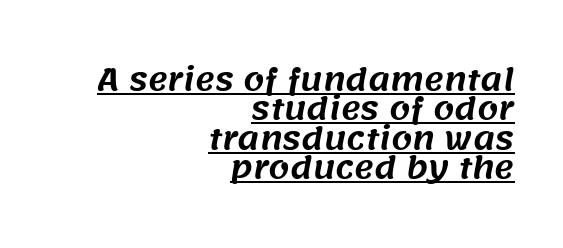
Observe the absence of serifs on each vertical stroke in this sample. The passage shown is typed in a proportional face where columns would drift. Every word sits above its own underline. This sample uses plain, unmodified letter spacing.
